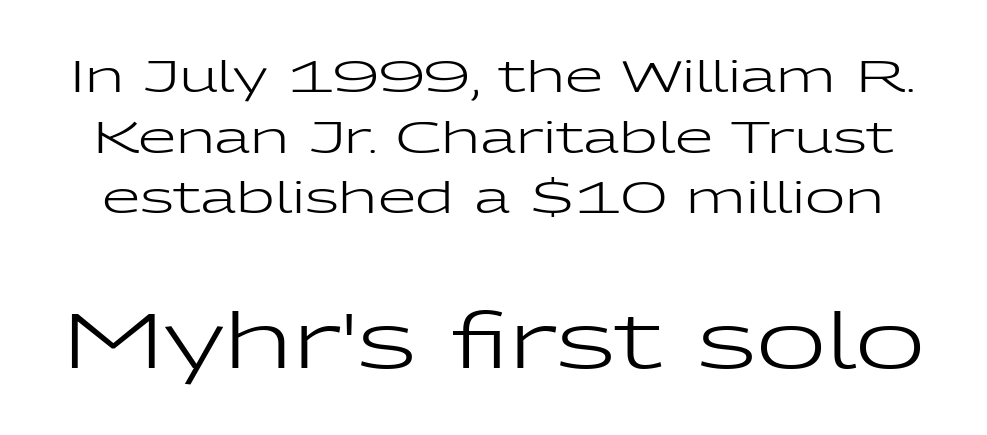
Q: Is the text bold? A: No.
Q: Is the text italic (slanted)? A: No, it is upright.
Q: Is the typeface a serif or a sans-serif typeface? A: Sans-serif.
Q: Is the text underlined? A: No.
Q: Is the spacing between letters normal or unusually wide? A: Normal.
Q: Is the spacing between lines tight, normal or loose? A: Normal.
Q: Which block of text is set in a larger size, the first (top) or the second (bottom)? A: The second (bottom) one.
Q: Width (condensed, normal, or wide)? A: Wide.
Q: Stroke contrast? A: Low.
Q: x-height? A: Medium.
Q: Monospaced? A: No.
